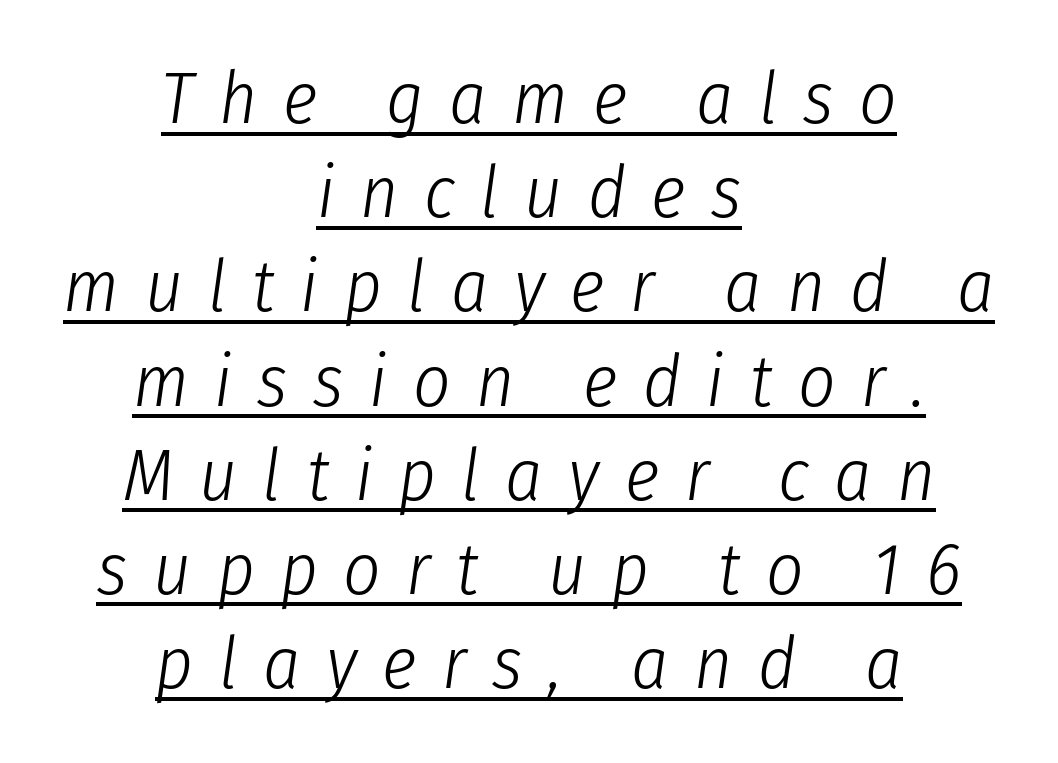
The passage shown is typed in a proportional face where columns would drift. Vertically, the passage feels balanced, rows spaced as you'd expect. Students, observe the line beneath the letters — that is underlining. The font sits on the lighter half of the weight spectrum, regular included. You can tell it's italic because the verticals aren't actually vertical.
